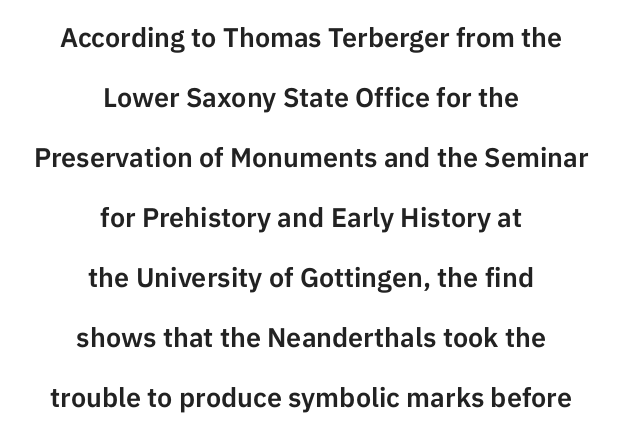
This rendering leaves character spacing at its baseline value. The whitespace from short lines is split evenly between both sides. In terms of posture, this sample is upright. Leading: increased. A clean baseline with only descenders dipping below it.
